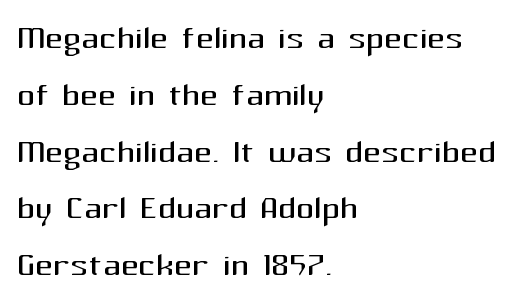
The image shows 44 px regular-weight sans-serif type, upright; set left-aligned, normal line spacing (1.29x), normal letter spacing, not underlined; medium stroke contrast and a medium x-height.
